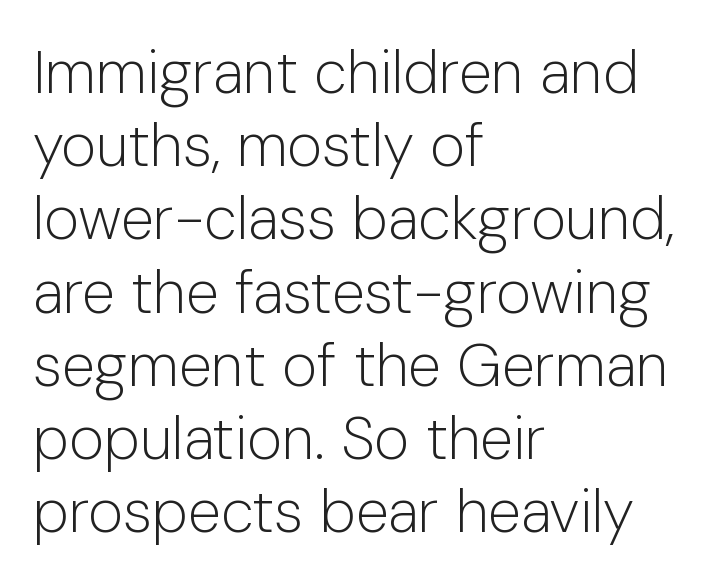
Q: Is the text bold? A: No.
Q: Is the text italic (slanted)? A: No, it is upright.
Q: Is the typeface a serif or a sans-serif typeface? A: Sans-serif.
Q: Is the text underlined? A: No.
Q: How is the paragraph aligned? A: Left-aligned.
Q: Is the spacing between letters normal or unusually wide? A: Normal.
Q: Width (condensed, normal, or wide)? A: Normal.
Q: Stroke contrast? A: Low.
Q: x-height? A: Medium.
Q: Monospaced? A: No.
